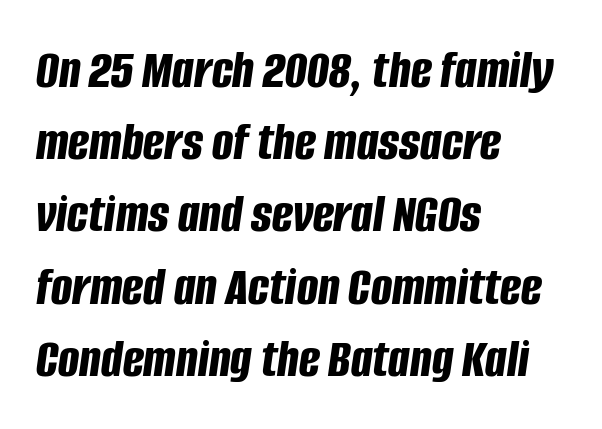
Q: Is the text bold? A: Yes.
Q: Is the text italic (slanted)? A: Yes, it leans right by about 8 degrees.
Q: Is the text underlined? A: No.
Q: How is the paragraph aligned? A: Left-aligned.
Q: Is the spacing between letters normal or unusually wide? A: Normal.
Q: Is the spacing between lines tight, normal or loose? A: Normal.
Q: Width (condensed, normal, or wide)? A: Condensed.
Q: Stroke contrast? A: Low.
Q: x-height? A: Large.
Q: Monospaced? A: No.
